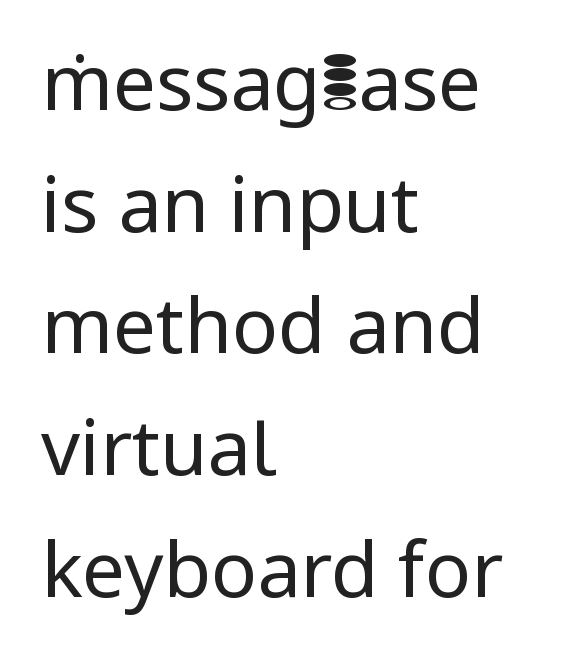
The letters stand straight up with perfectly vertical stems. The block of text has a typical density, with ordinary space between rows. Letterform terminals end flat and unadorned throughout the passage. Is the type heavy? It reads as light-to-regular instead. The line texture is even and compact thanks to regular tracking. The gap between lines stays unmarked.
